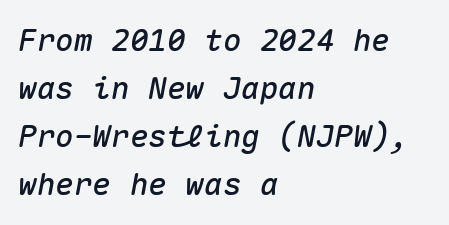
Anything drawn beneath the words? Only blank space. Does the lettering tilt? It does — this is italic. Tracking here is standard; glyphs follow each other at the usual distance. Vertically, the passage feels balanced, rows spaced as you'd expect. Layout note: lines flush left. The face used here is monospaced, like something from a code editor.
